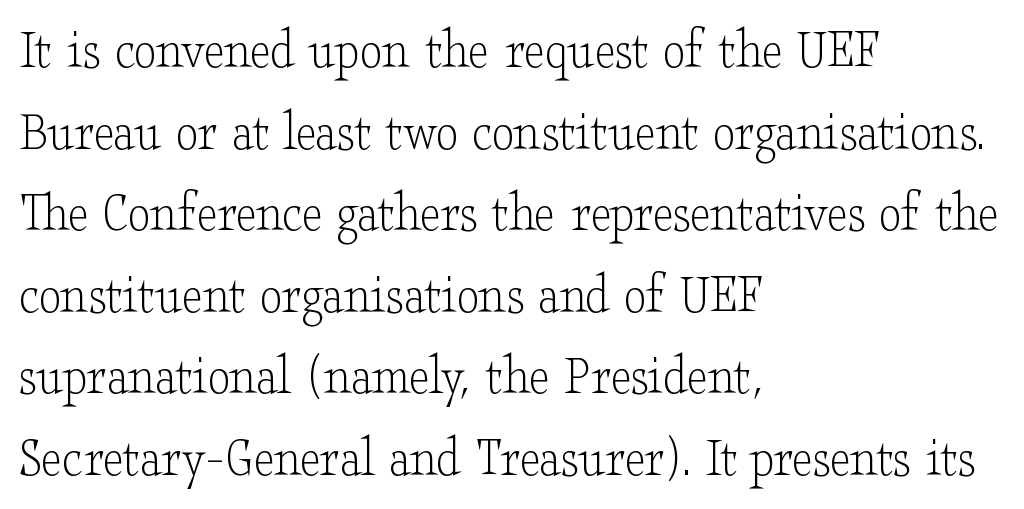
The image shows 57 px light, wide serif type, upright; set left-aligned, normal line spacing (1.43x), normal letter spacing, not underlined; low stroke contrast and a small x-height.
